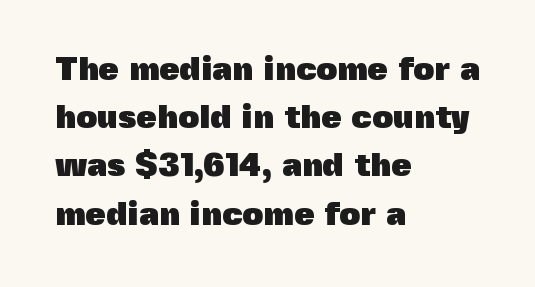
Q: Is the text bold? A: Yes.
Q: Is the text italic (slanted)? A: No, it is upright.
Q: Is the typeface a serif or a sans-serif typeface? A: Sans-serif.
Q: Is the text underlined? A: No.
Q: How is the paragraph aligned? A: Left-aligned.
Q: Is the spacing between letters normal or unusually wide? A: Normal.
Q: Is the spacing between lines tight, normal or loose? A: Normal.
Q: Width (condensed, normal, or wide)? A: Normal.
Q: x-height? A: Medium.
Q: Monospaced? A: No.
